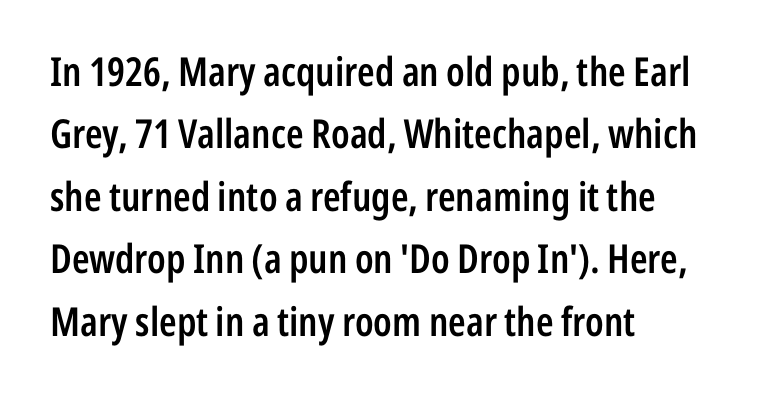
Q: Is the text bold? A: Semi-bold.
Q: Is the text italic (slanted)? A: No, it is upright.
Q: Is the typeface a serif or a sans-serif typeface? A: Sans-serif.
Q: Is the text underlined? A: No.
Q: How is the paragraph aligned? A: Left-aligned.
Q: Is the spacing between letters normal or unusually wide? A: Normal.
Q: Is the spacing between lines tight, normal or loose? A: Normal.
Q: Width (condensed, normal, or wide)? A: Condensed.
Q: Stroke contrast? A: Low.
Q: x-height? A: Medium.
Q: Monospaced? A: No.
